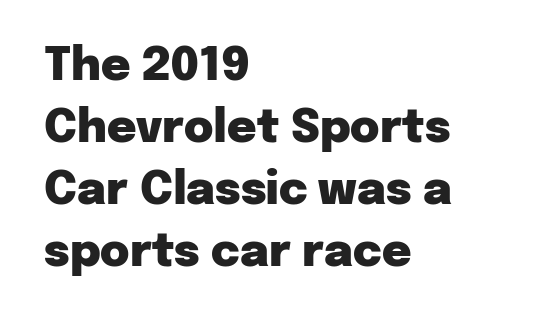
The image shows 45 px heavy sans-serif type, upright; set left-aligned, normal line spacing (1.38x), normal letter spacing, not underlined; low stroke contrast and a medium x-height.
